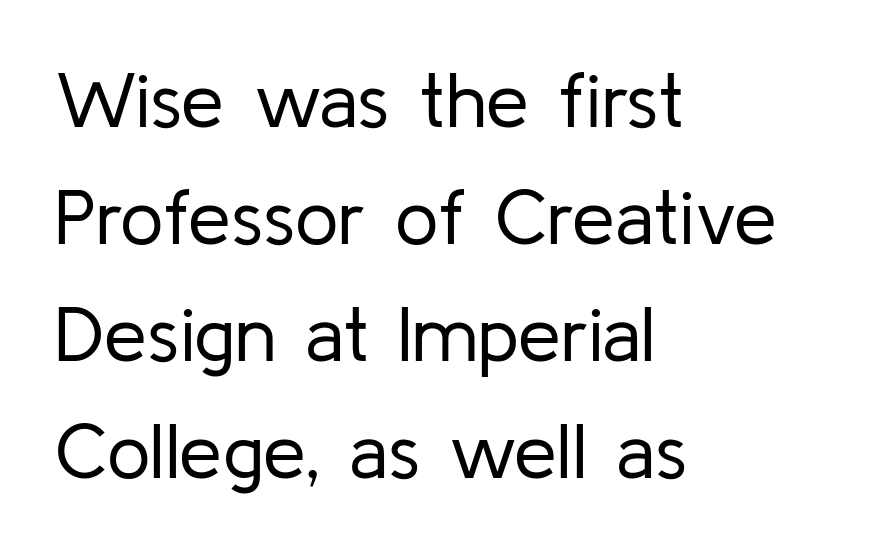
Stems and bowls with no extra thickness — not bold. This rendering leaves character spacing at its baseline value. This sample uses a sans-serif face. In terms of leading, this rendering sits right in the middle.
